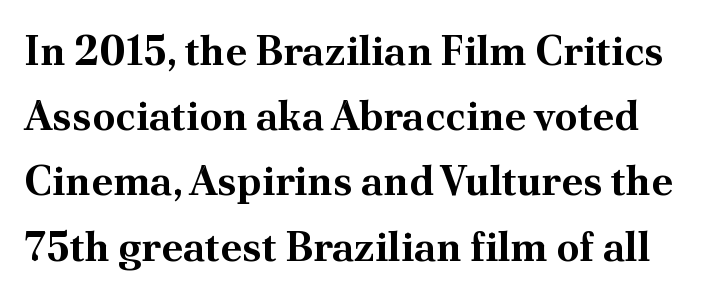
The image shows 41 px bold serif type, upright; set normal line spacing (1.59x), normal letter spacing, not underlined; medium stroke contrast and a small x-height.
